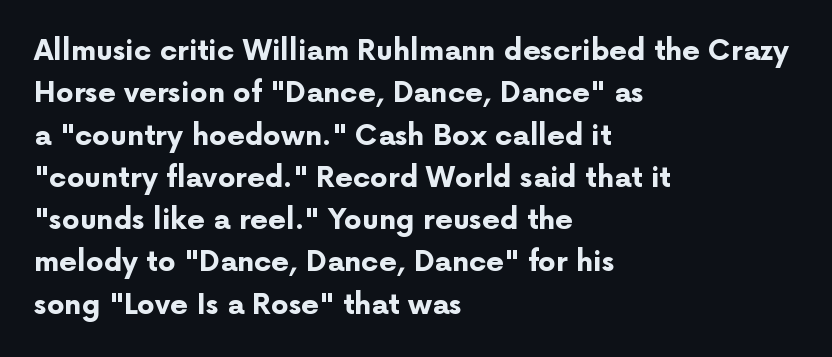
The image shows 28 px bold sans-serif type, upright; set left-aligned, normal line spacing (1.51x), normal letter spacing, not underlined; low stroke contrast and a medium x-height.
